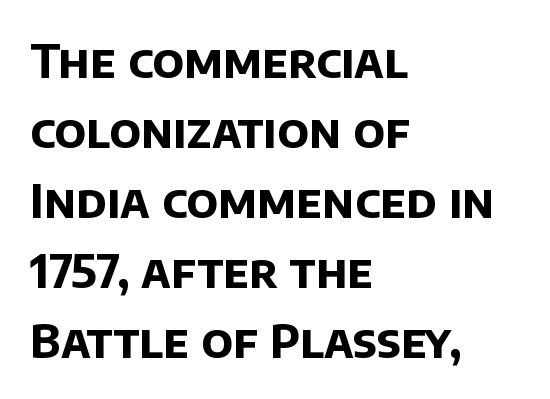
Q: Is the text bold? A: Yes.
Q: Is the typeface a serif or a sans-serif typeface? A: Sans-serif.
Q: Is the text underlined? A: No.
Q: How is the paragraph aligned? A: Left-aligned.
Q: Is the spacing between letters normal or unusually wide? A: Normal.
Q: Is the spacing between lines tight, normal or loose? A: Normal.
Q: Width (condensed, normal, or wide)? A: Normal.
Q: Stroke contrast? A: Low.
Q: x-height? A: Large.
Q: Monospaced? A: No.
